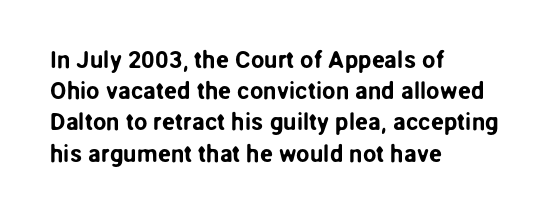
Does the copy run flush right? No — it runs flush left. The font's upright variant was chosen for this text. Descender tails drop into unmarked territory. Reading down the column, the eye jumps a familiar distance to each next line.
